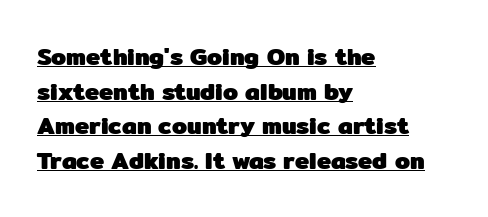
The image shows 24 px bold type, upright; set left-aligned, normal line spacing (1.44x), normal letter spacing, underlined.
